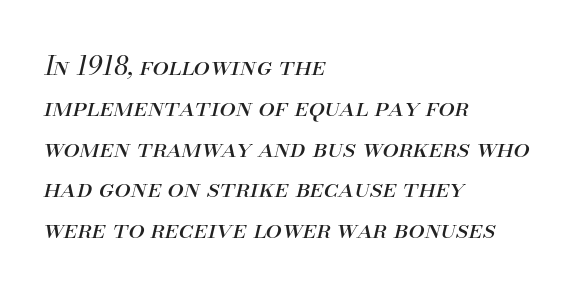
{"italic": "yes", "lean": "right", "slant_degrees": 13, "bold": "no", "underline": "no", "align": "left", "line_spacing": "normal", "line_spacing_ratio": 1.57, "letter_spacing": "normal", "letter_spacing_em": 0.0, "glyph_px": 26}
